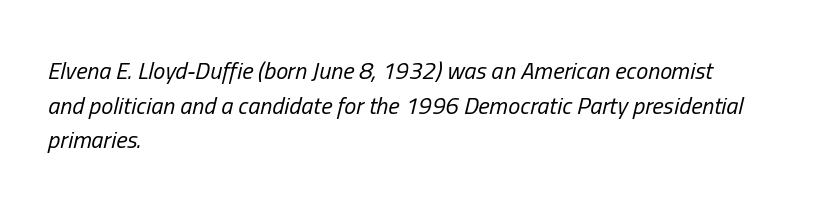
Q: Is the text bold? A: No.
Q: Is the text italic (slanted)? A: Yes, it leans right by about 13 degrees.
Q: Is the text underlined? A: No.
Q: How is the paragraph aligned? A: Left-aligned.
Q: Is the spacing between letters normal or unusually wide? A: Normal.
Q: Is the spacing between lines tight, normal or loose? A: Normal.
